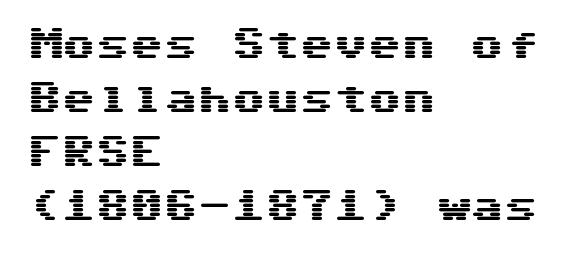
Q: Is the text italic (slanted)? A: No, it is upright.
Q: Is the typeface a serif or a sans-serif typeface? A: Sans-serif.
Q: Is the text underlined? A: No.
Q: How is the paragraph aligned? A: Left-aligned.
Q: Is the spacing between letters normal or unusually wide? A: Normal.
Q: Is the spacing between lines tight, normal or loose? A: Normal.
Q: Width (condensed, normal, or wide)? A: Wide.
Q: Stroke contrast? A: Medium.
Q: x-height? A: Medium.
Q: Monospaced? A: Yes.
